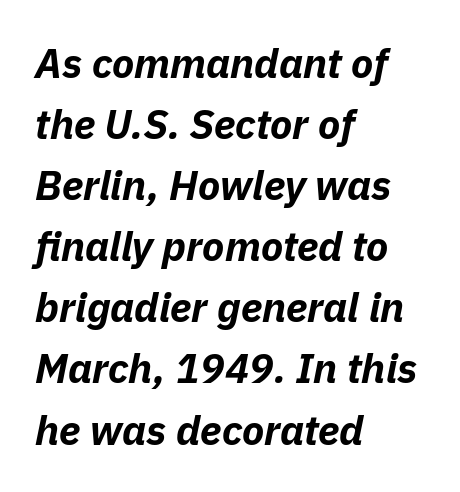
The image shows 41 px bold type, italic (leaning right); set left-aligned, normal line spacing (1.49x), normal letter spacing, not underlined; low stroke contrast and a medium x-height.
